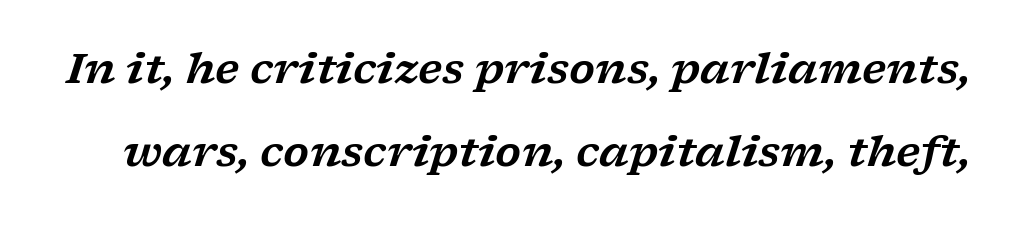
{"serif": "yes", "italic": "yes", "lean": "right", "slant_degrees": 17, "width": "wide", "stroke_contrast": "low", "x_height": "medium", "monospaced": "no", "underline": "no", "line_spacing": "loose", "line_spacing_ratio": 1.97, "letter_spacing": "normal", "letter_spacing_em": 0.0, "glyph_px": 42}
